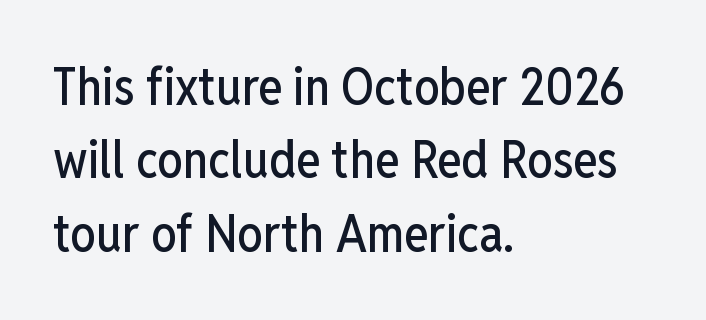
Q: Is the text italic (slanted)? A: No, it is upright.
Q: Is the typeface a serif or a sans-serif typeface? A: Sans-serif.
Q: Is the text underlined? A: No.
Q: How is the paragraph aligned? A: Left-aligned.
Q: Is the spacing between letters normal or unusually wide? A: Normal.
Q: Is the spacing between lines tight, normal or loose? A: Normal.
Q: Width (condensed, normal, or wide)? A: Condensed.
Q: Stroke contrast? A: Low.
Q: x-height? A: Medium.
Q: Monospaced? A: No.
